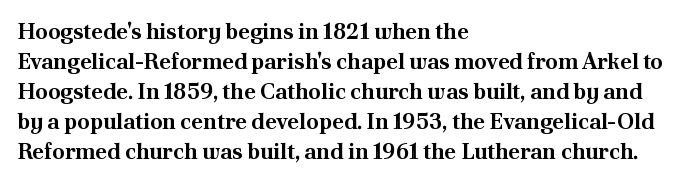
{"italic": "no", "bold": "yes", "underline": "no", "align": "left", "line_spacing": "normal", "line_spacing_ratio": 1.36, "letter_spacing": "normal", "letter_spacing_em": 0.0, "glyph_px": 22}
